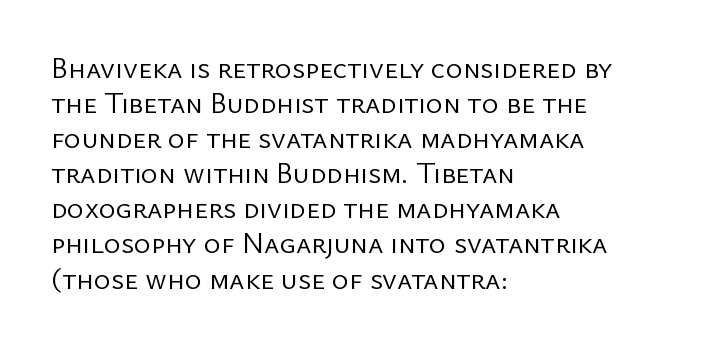
The image shows 29 px regular-weight sans-serif type, upright; set left-aligned, line spacing 1.21x, normal letter spacing, not underlined; low stroke contrast and a medium x-height.
